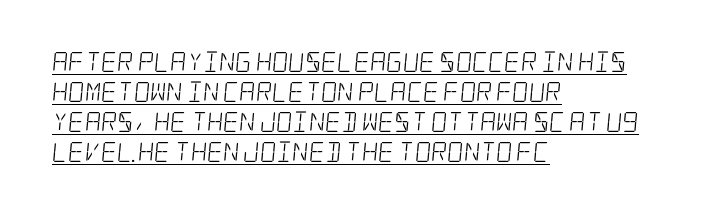
Q: Is the text bold? A: No.
Q: Is the text underlined? A: Yes.
Q: How is the paragraph aligned? A: Left-aligned.
Q: Is the spacing between letters normal or unusually wide? A: Normal.
Q: Is the spacing between lines tight, normal or loose? A: Normal.
